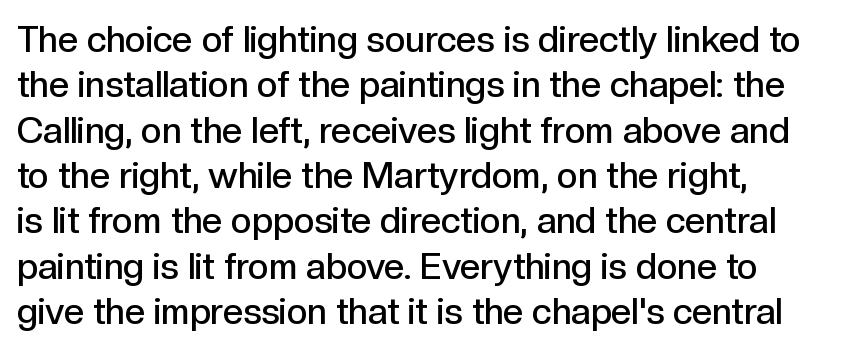
Q: Is the text bold? A: Semi-bold.
Q: Is the text italic (slanted)? A: No, it is upright.
Q: Is the typeface a serif or a sans-serif typeface? A: Sans-serif.
Q: Is the text underlined? A: No.
Q: Is the spacing between letters normal or unusually wide? A: Normal.
Q: Is the spacing between lines tight, normal or loose? A: Normal.
Q: Width (condensed, normal, or wide)? A: Normal.
Q: x-height? A: Medium.
Q: Monospaced? A: No.
